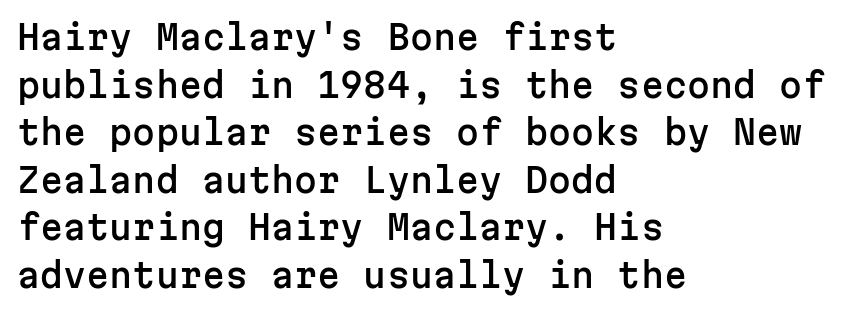
The image shows 33 px sans-serif type, upright, monospaced; set left-aligned, normal line spacing (1.44x), normal letter spacing, not underlined; low stroke contrast and a medium x-height.
